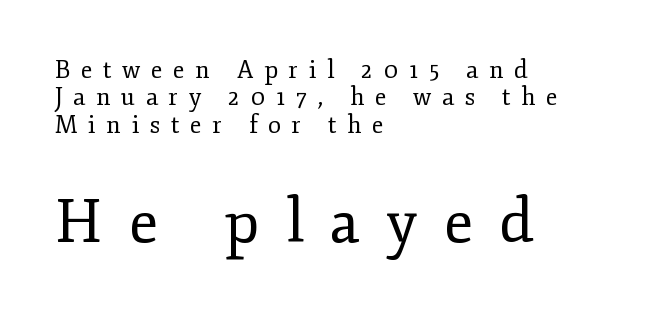
The image shows 60 px regular-weight serif type, upright; set left-aligned, tight line spacing (1.14x), unusually wide letter spacing (+0.44 em), not underlined; the second (bottom) block is 2.5x larger; low stroke contrast and a small x-height.
